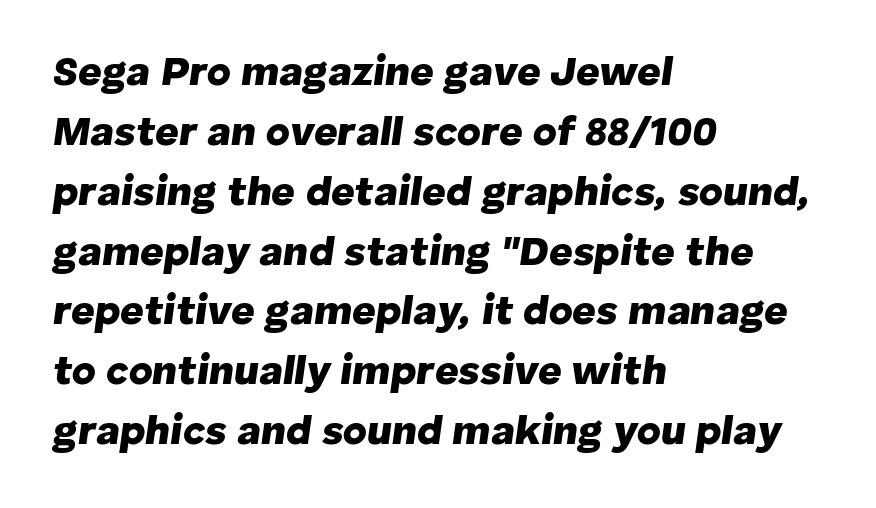
Q: Is the text bold? A: Yes.
Q: Is the text italic (slanted)? A: Yes, it leans right by about 8 degrees.
Q: Is the text underlined? A: No.
Q: How is the paragraph aligned? A: Left-aligned.
Q: Is the spacing between letters normal or unusually wide? A: Normal.
Q: Is the spacing between lines tight, normal or loose? A: Normal.
Q: Width (condensed, normal, or wide)? A: Normal.
Q: Stroke contrast? A: Low.
Q: x-height? A: Medium.
Q: Monospaced? A: No.
